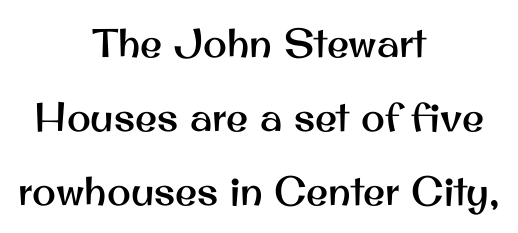
Q: Is the text italic (slanted)? A: No, it is upright.
Q: Is the typeface a serif or a sans-serif typeface? A: Sans-serif.
Q: Is the text underlined? A: No.
Q: How is the paragraph aligned? A: Centered.
Q: Is the spacing between letters normal or unusually wide? A: Normal.
Q: Width (condensed, normal, or wide)? A: Normal.
Q: Stroke contrast? A: Medium.
Q: x-height? A: Small.
Q: Monospaced? A: No.
